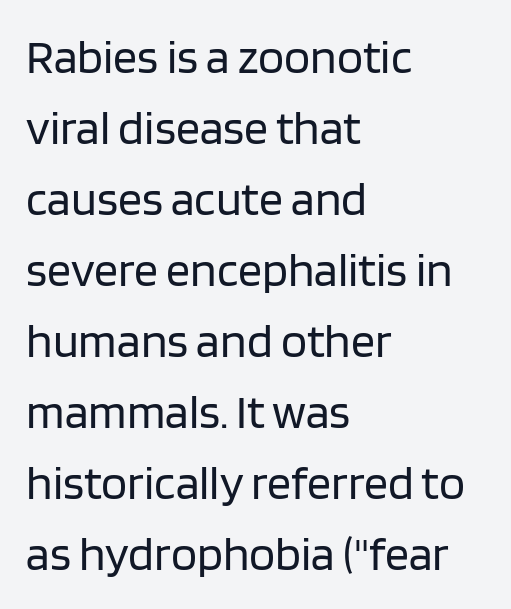
{"serif": "no", "italic": "no", "bold": "no", "weight": "regular", "width": "normal", "stroke_contrast": "low", "x_height": "large", "monospaced": "no", "underline": "no", "align": "left", "line_spacing": "normal", "line_spacing_ratio": 1.48, "letter_spacing": "normal", "letter_spacing_em": 0.0, "glyph_px": 48}
